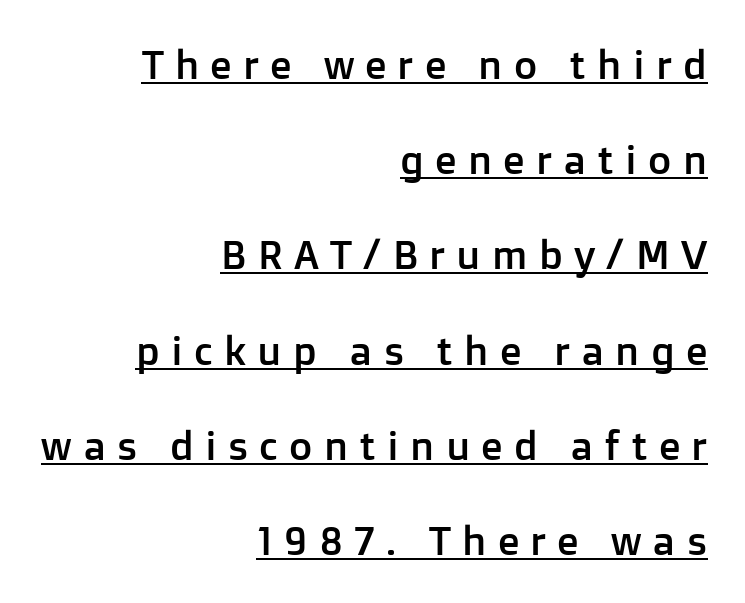
The image shows 40 px sans-serif type, upright; set right-aligned, loose line spacing (2.38x), unusually wide letter spacing (+0.28 em), underlined; low stroke contrast and a medium x-height.
